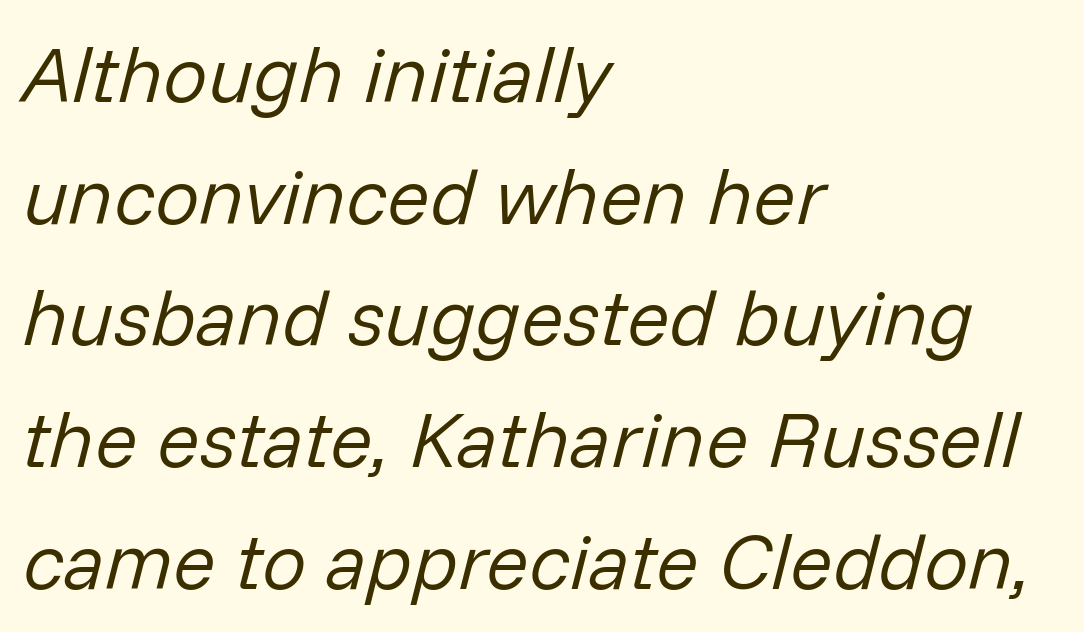
{"italic": "yes", "lean": "right", "slant_degrees": 14, "bold": "no", "weight": "regular", "width": "normal", "stroke_contrast": "low", "x_height": "medium", "monospaced": "no", "underline": "no", "align": "left", "line_spacing": "normal", "line_spacing_ratio": 1.54, "letter_spacing": "normal", "letter_spacing_em": 0.0, "glyph_px": 79}
